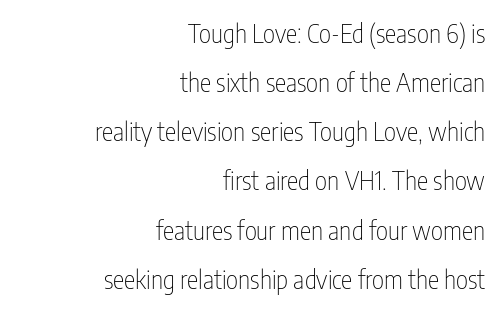
The image shows 26 px text type, upright; set right-aligned, line spacing 1.89x, normal letter spacing, not underlined.
